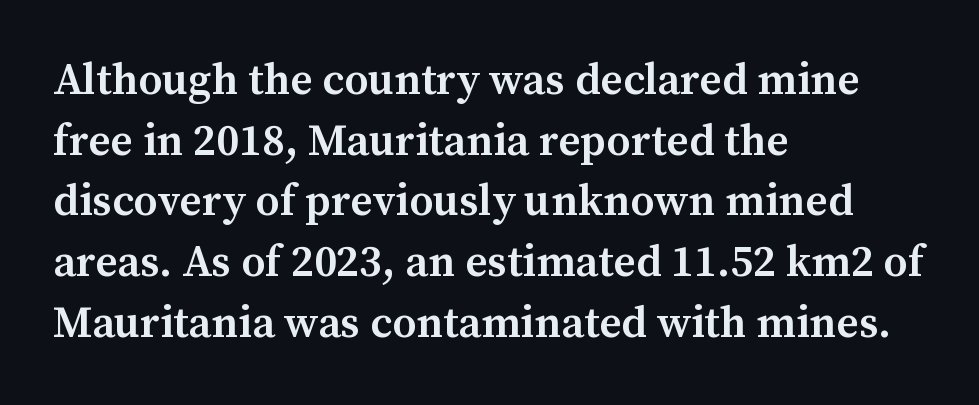
The image shows 44 px semibold serif type, upright; set left-aligned, normal line spacing (1.38x), normal letter spacing, not underlined; medium stroke contrast and a medium x-height.
